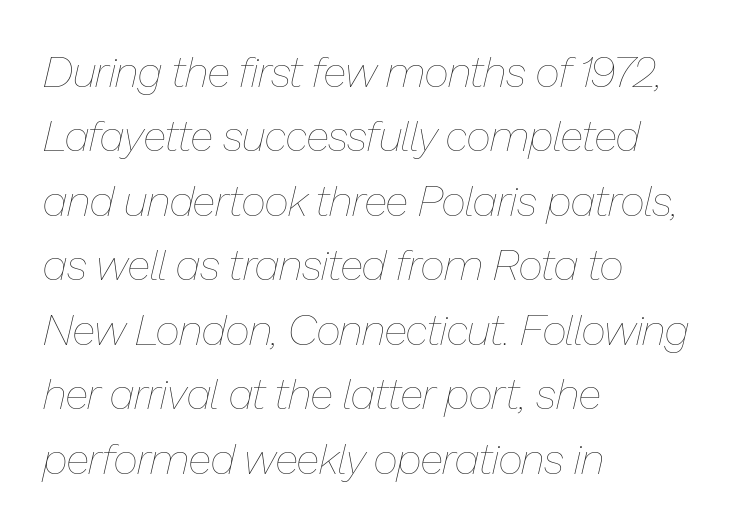
Q: Is the text bold? A: No.
Q: Is the text italic (slanted)? A: Yes, it leans right by about 13 degrees.
Q: Is the text underlined? A: No.
Q: How is the paragraph aligned? A: Left-aligned.
Q: Is the spacing between letters normal or unusually wide? A: Normal.
Q: Is the spacing between lines tight, normal or loose? A: Normal.
Q: Width (condensed, normal, or wide)? A: Normal.
Q: Stroke contrast? A: Low.
Q: x-height? A: Medium.
Q: Monospaced? A: No.
